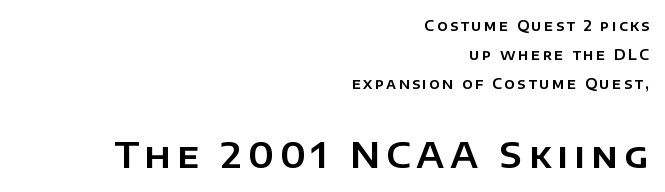
The face used here is a sans, in the tradition of grotesques and geometrics. The paragraph shown leans on its right margin. The font's upright variant was chosen for this text. Just letters on the line, the space beneath them empty. Do the characters align in a grid? No, the font is proportional.
